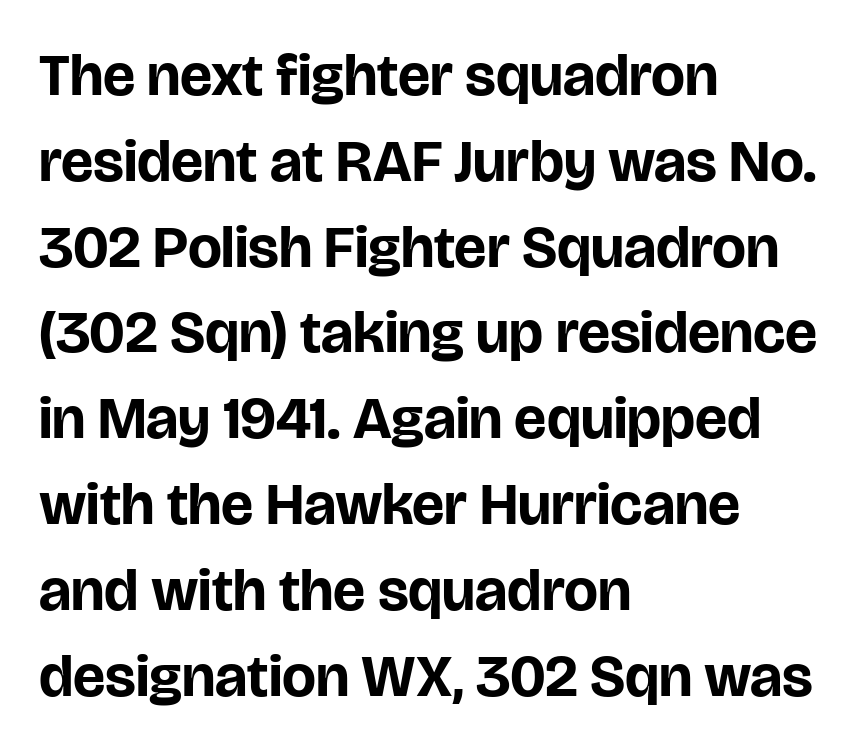
{"serif": "no", "italic": "no", "bold": "yes", "weight": "bold", "width": "normal", "stroke_contrast": "low", "x_height": "large", "monospaced": "no", "underline": "no", "align": "left", "line_spacing": "normal", "line_spacing_ratio": 1.43, "letter_spacing": "normal", "letter_spacing_em": 0.0, "glyph_px": 60}
